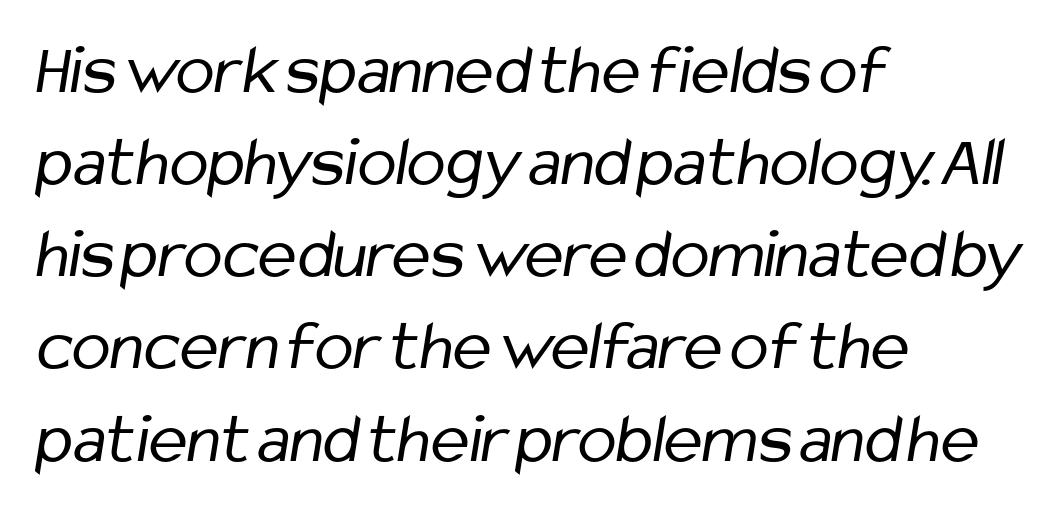
Q: Is the text bold? A: No.
Q: Is the typeface a serif or a sans-serif typeface? A: Sans-serif.
Q: Is the text underlined? A: No.
Q: How is the paragraph aligned? A: Left-aligned.
Q: Is the spacing between letters normal or unusually wide? A: Normal.
Q: Is the spacing between lines tight, normal or loose? A: Normal.
Q: Width (condensed, normal, or wide)? A: Condensed.
Q: Stroke contrast? A: Low.
Q: x-height? A: Medium.
Q: Monospaced? A: No.
